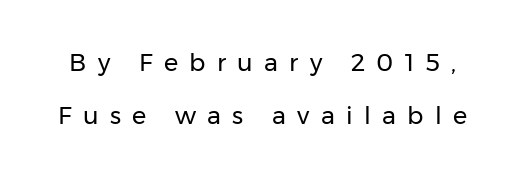
It's the straight-up-and-down kind of type. Caption: face not bold, strokes unweighted. The rendering inserts visible extra space after every character. Whoever set this chose breathing room over compactness in the vertical rhythm. Anything drawn beneath the words? Only blank space.
